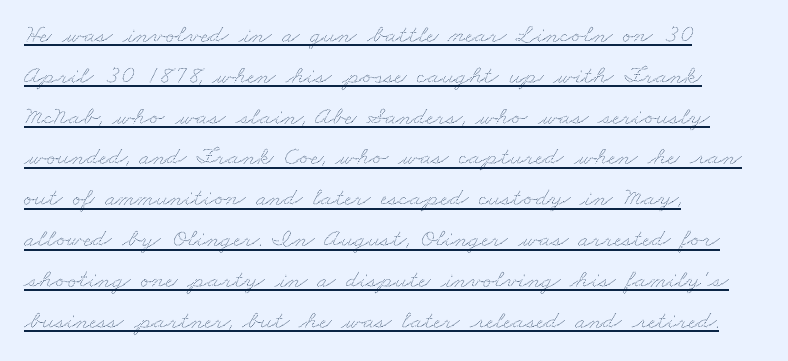
Descenders here cross a horizontal rule under the line. Whoever set this chose a conventional vertical rhythm. The compositor pushed each line to the left boundary. Compared with typical body copy, the letter spacing here is the same.
